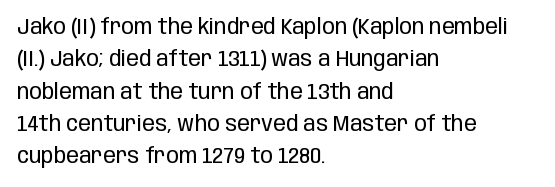
The image shows 21 px text type, upright; set left-aligned, normal line spacing (1.54x), normal letter spacing, not underlined.
